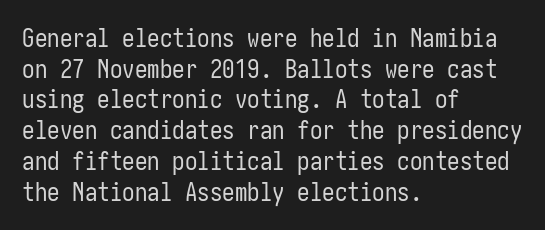
Q: Is the text bold? A: No.
Q: Is the text italic (slanted)? A: No, it is upright.
Q: Is the text underlined? A: No.
Q: How is the paragraph aligned? A: Left-aligned.
Q: Is the spacing between letters normal or unusually wide? A: Normal.
